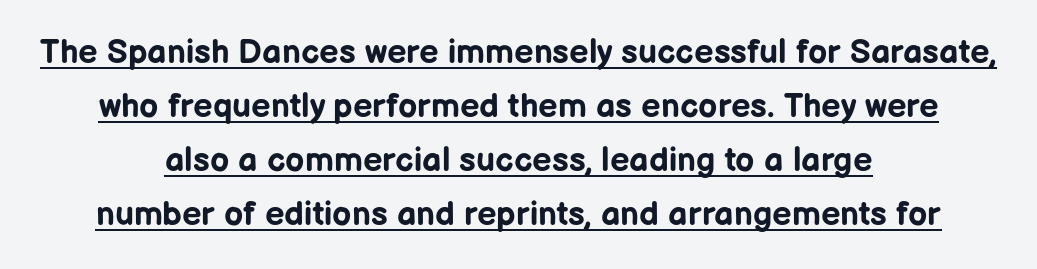
The image shows 34 px bold sans-serif type, upright; set centered, normal line spacing (1.59x), normal letter spacing, underlined; low stroke contrast and a medium x-height.
